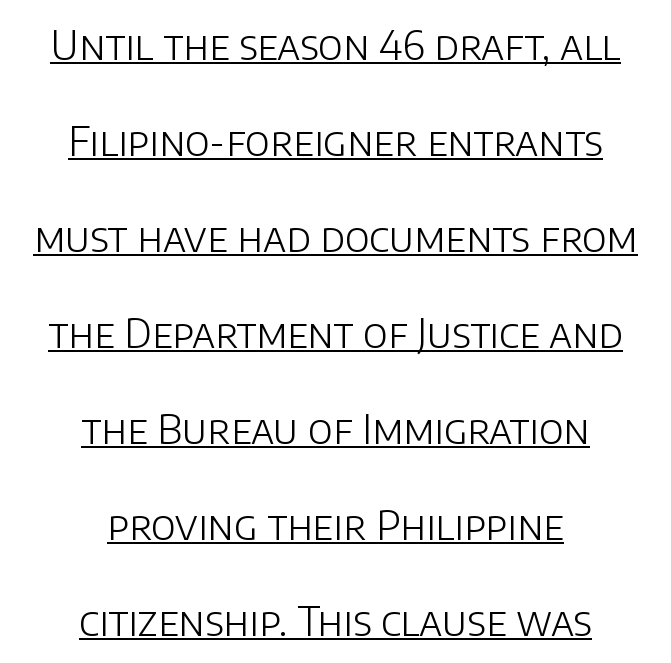
No extra ink here — the face is not bold. Serifs: no, the terminals of the letterforms are clean. These lines are centered, leaving both edges ragged. Italic? Not at all — the glyphs are vertical. Honestly, the letter spacing is just normal — you wouldn't notice it. The space between consecutive lines is lavish.
